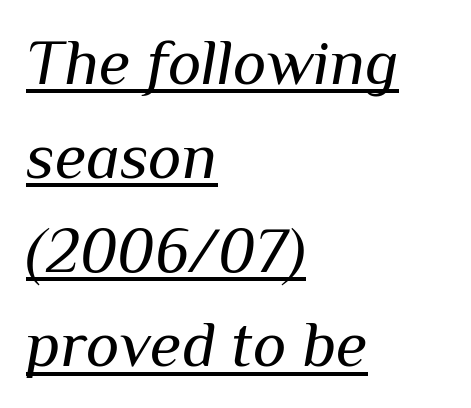
{"italic": "yes", "lean": "right", "slant_degrees": 10, "bold": "no", "weight": "regular", "width": "normal", "stroke_contrast": "medium", "x_height": "medium", "monospaced": "no", "underline": "yes", "align": "left", "line_spacing": "normal", "line_spacing_ratio": 1.47, "letter_spacing": "normal", "letter_spacing_em": 0.0, "glyph_px": 64}
